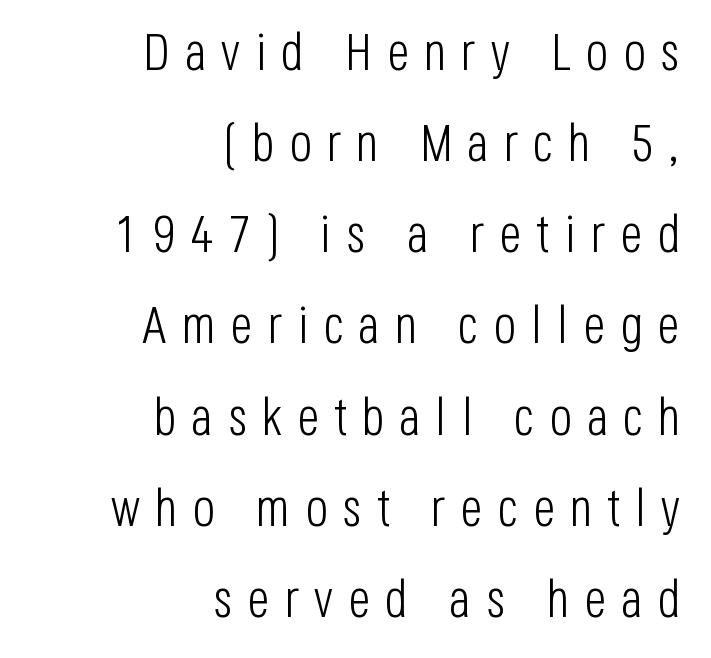
The image shows 53 px light, condensed sans-serif type, upright; set right-aligned, line spacing 1.72x, unusually wide letter spacing (+0.28 em), not underlined; low stroke contrast and a large x-height.
